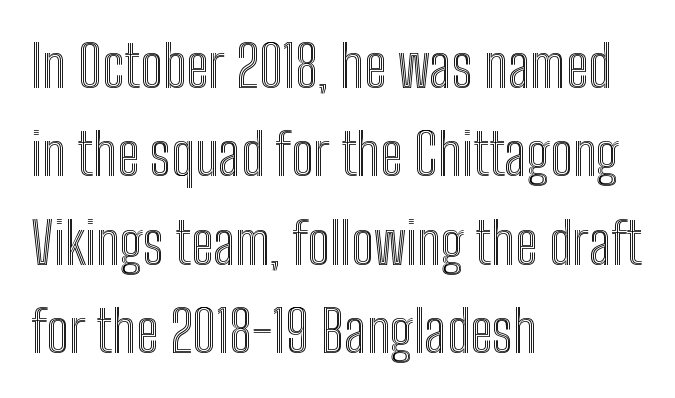
{"italic": "no", "width": "condensed", "x_height": "medium", "monospaced": "no", "underline": "no", "align": "left", "line_spacing": "normal", "line_spacing_ratio": 1.55, "letter_spacing": "normal", "letter_spacing_em": 0.0, "glyph_px": 57}
